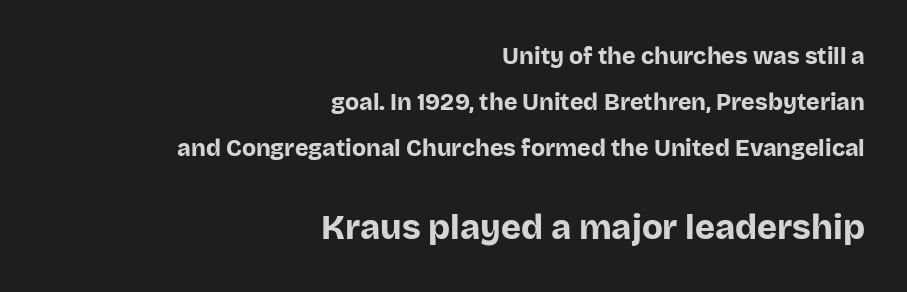
If you drew a ruler down the right edge, every line would touch it. Varying glyph widths throughout — classic text-font behaviour. Lines of text with bare space underneath. In terms of letterform style, serifs are entirely absent. Notice the wide empty band between every row — that's loose leading.
